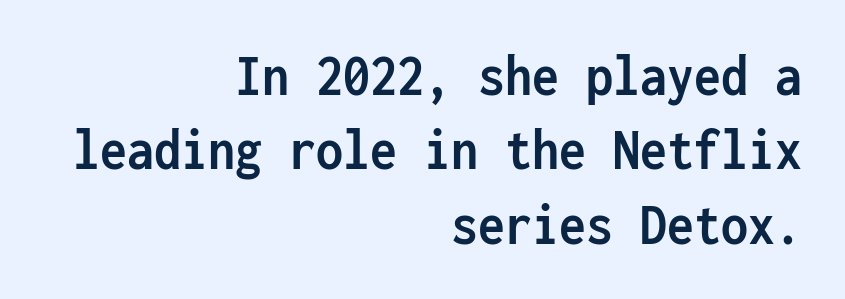
The image shows 60 px semibold, condensed sans-serif type, upright, monospaced; set right-aligned, line spacing 1.24x, normal letter spacing, not underlined; low stroke contrast and a medium x-height.
